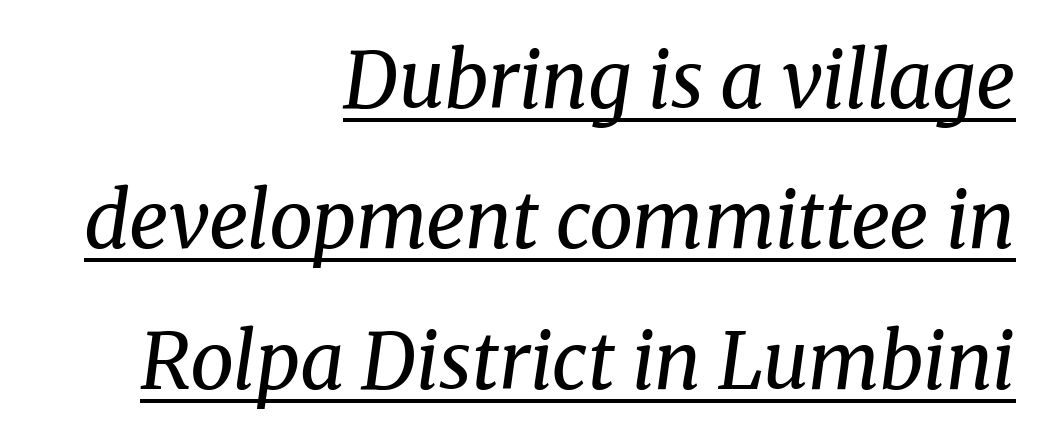
{"serif": "yes", "italic": "yes", "lean": "right", "slant_degrees": 8, "bold": "no", "weight": "regular", "width": "normal", "stroke_contrast": "medium", "x_height": "medium", "monospaced": "no", "underline": "yes", "align": "right", "line_spacing_ratio": 1.8, "letter_spacing": "normal", "letter_spacing_em": 0.0, "glyph_px": 78}
